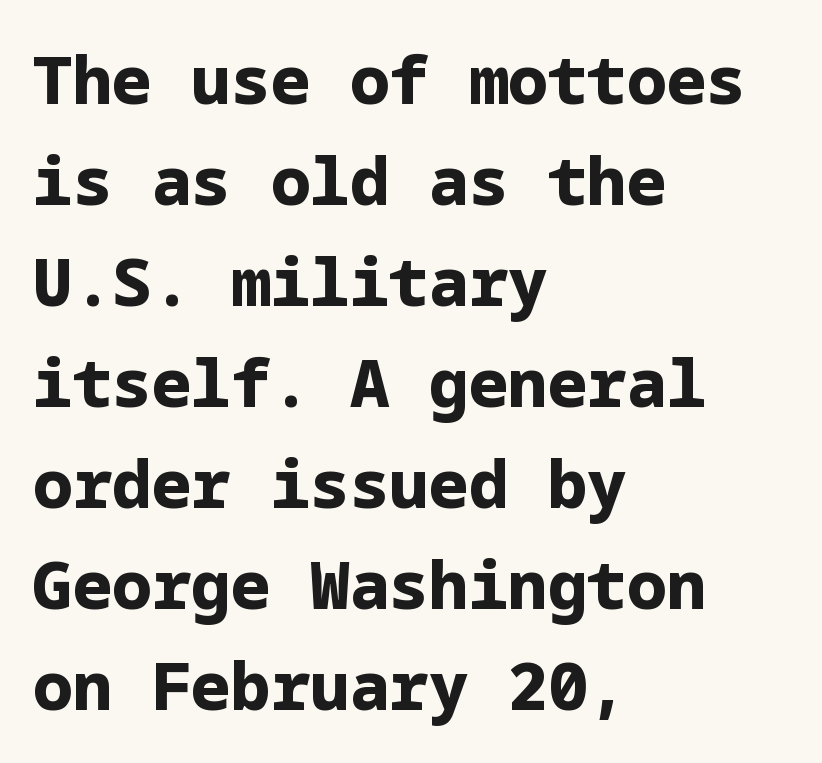
The typeface chosen for these lines omits serifs. Notice how descenders clear the ascenders below comfortably — that's standard leading. The lines are quadded left. Descender tails drop into unmarked territory. Do the letters lean? They stand straight.
